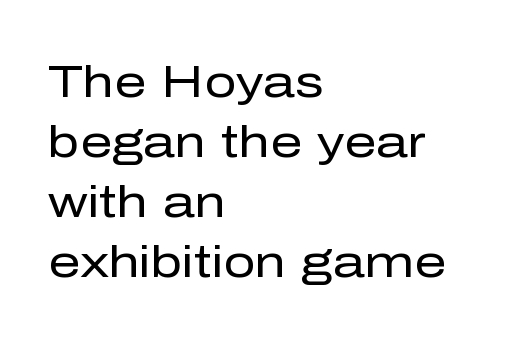
Q: Is the text bold? A: No.
Q: Is the text italic (slanted)? A: No, it is upright.
Q: Is the typeface a serif or a sans-serif typeface? A: Sans-serif.
Q: Is the text underlined? A: No.
Q: How is the paragraph aligned? A: Left-aligned.
Q: Is the spacing between letters normal or unusually wide? A: Normal.
Q: Is the spacing between lines tight, normal or loose? A: Normal.
Q: Width (condensed, normal, or wide)? A: Normal.
Q: Stroke contrast? A: Low.
Q: x-height? A: Medium.
Q: Monospaced? A: No.
